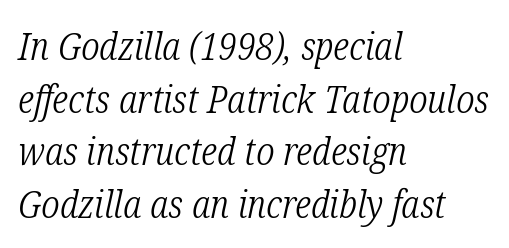
Q: Is the text bold? A: No.
Q: Is the text italic (slanted)? A: Yes, it leans right by about 12 degrees.
Q: Is the typeface a serif or a sans-serif typeface? A: Serif.
Q: Is the text underlined? A: No.
Q: How is the paragraph aligned? A: Left-aligned.
Q: Is the spacing between letters normal or unusually wide? A: Normal.
Q: Is the spacing between lines tight, normal or loose? A: Normal.
Q: Width (condensed, normal, or wide)? A: Condensed.
Q: Stroke contrast? A: Low.
Q: x-height? A: Medium.
Q: Monospaced? A: No.
